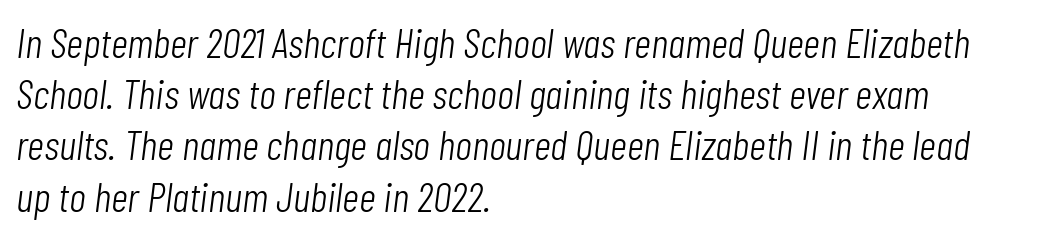
The image shows 42 px light, condensed type, italic (leaning right); set left-aligned, line spacing 1.22x, normal letter spacing, not underlined; low stroke contrast and a medium x-height.
